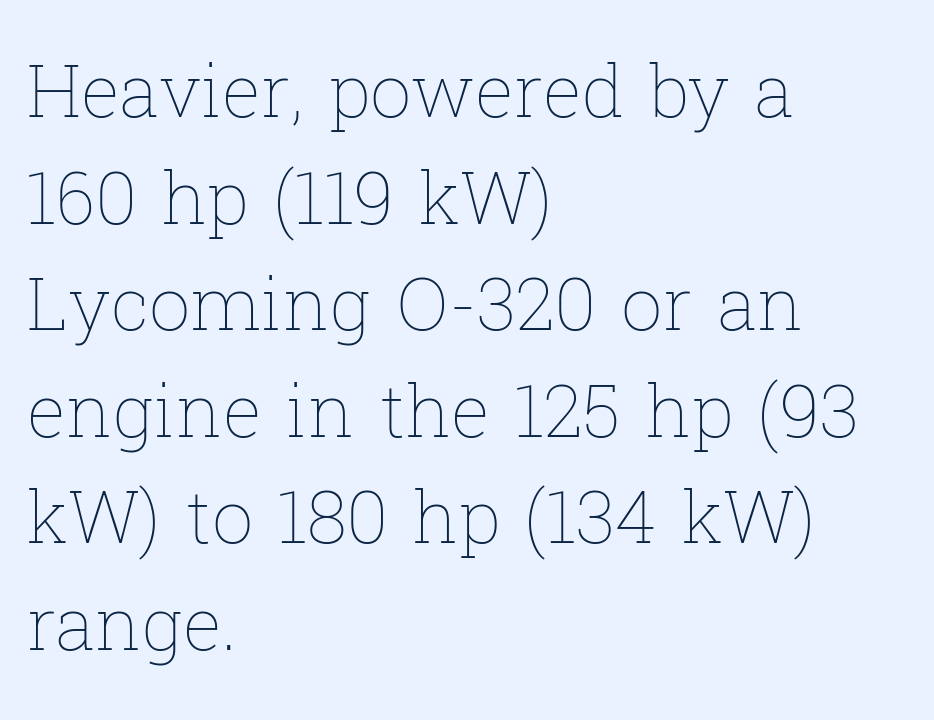
Q: Is the text bold? A: No.
Q: Is the text italic (slanted)? A: No, it is upright.
Q: Is the text underlined? A: No.
Q: How is the paragraph aligned? A: Left-aligned.
Q: Is the spacing between letters normal or unusually wide? A: Normal.
Q: Is the spacing between lines tight, normal or loose? A: Normal.
Q: Width (condensed, normal, or wide)? A: Normal.
Q: Stroke contrast? A: Low.
Q: x-height? A: Medium.
Q: Monospaced? A: No.
